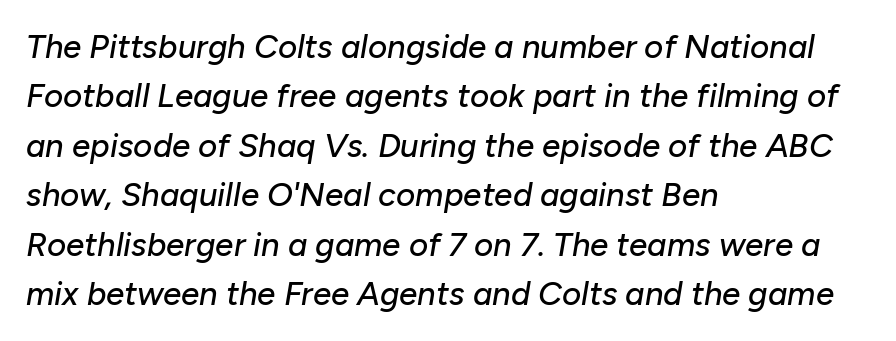
{"italic": "yes", "lean": "right", "slant_degrees": 10, "width": "normal", "stroke_contrast": "low", "x_height": "medium", "monospaced": "no", "underline": "no", "align": "left", "line_spacing": "normal", "line_spacing_ratio": 1.5, "letter_spacing": "normal", "letter_spacing_em": 0.0, "glyph_px": 33}
